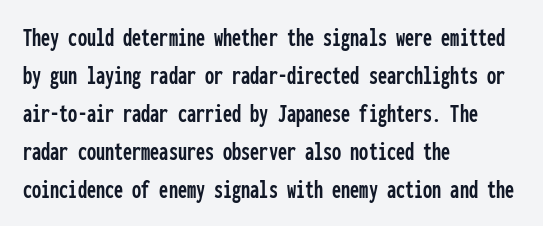
{"italic": "no", "underline": "no", "align": "left", "line_spacing": "normal", "line_spacing_ratio": 1.46, "letter_spacing": "normal", "letter_spacing_em": 0.0, "glyph_px": 26}
